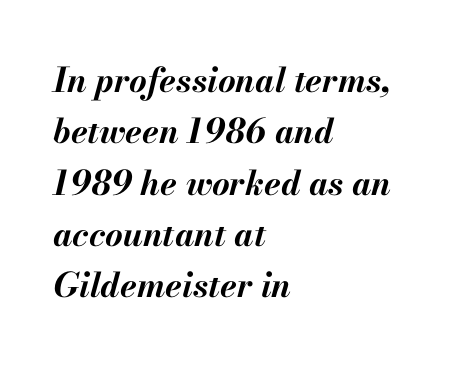
Q: Is the text bold? A: Yes.
Q: Is the text italic (slanted)? A: Yes, it leans right by about 13 degrees.
Q: Is the text underlined? A: No.
Q: How is the paragraph aligned? A: Left-aligned.
Q: Is the spacing between letters normal or unusually wide? A: Normal.
Q: Is the spacing between lines tight, normal or loose? A: Normal.
Q: Width (condensed, normal, or wide)? A: Normal.
Q: Stroke contrast? A: Medium.
Q: x-height? A: Small.
Q: Monospaced? A: No.
